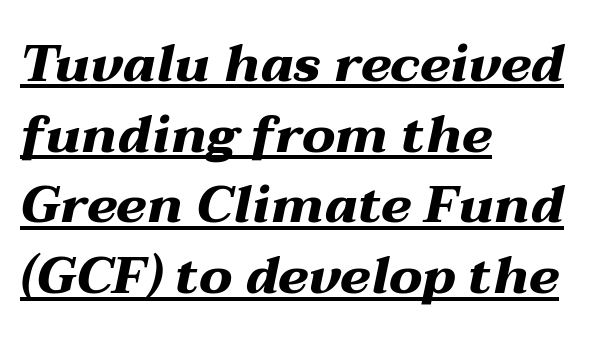
The image shows 52 px heavy, wide type, italic (leaning right); set left-aligned, normal line spacing (1.36x), normal letter spacing, underlined; medium stroke contrast and a medium x-height.
